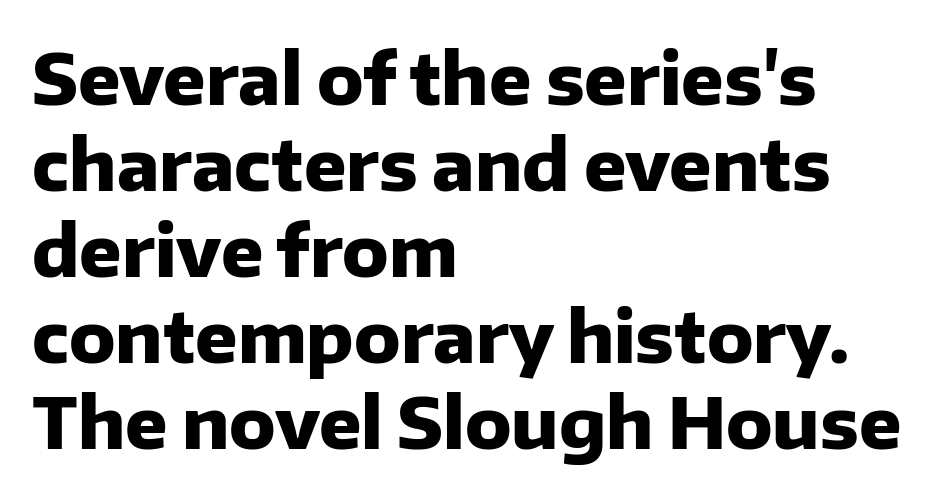
{"serif": "no", "italic": "no", "bold": "yes", "weight": "heavy", "width": "normal", "stroke_contrast": "low", "x_height": "medium", "monospaced": "no", "underline": "no", "align": "left", "line_spacing_ratio": 1.23, "letter_spacing": "normal", "letter_spacing_em": 0.0, "glyph_px": 70}
